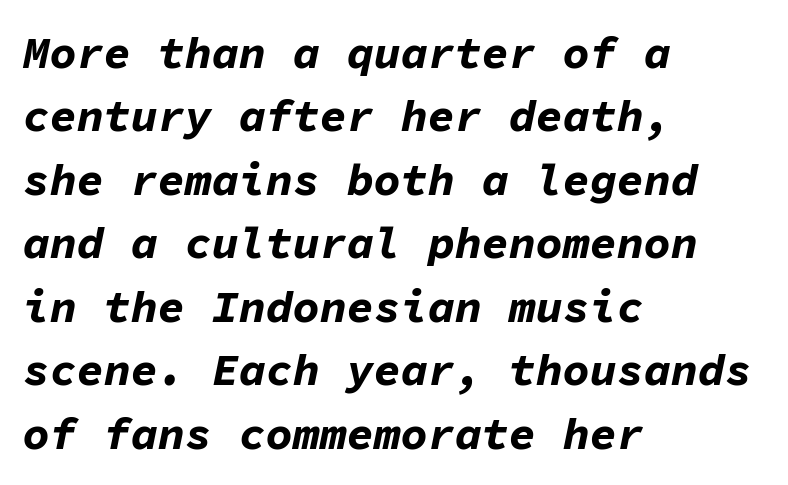
{"italic": "yes", "lean": "right", "slant_degrees": 11, "bold": "yes", "weight": "bold", "width": "normal", "stroke_contrast": "low", "x_height": "medium", "monospaced": "yes", "underline": "no", "align": "left", "line_spacing": "normal", "line_spacing_ratio": 1.41, "letter_spacing": "normal", "letter_spacing_em": 0.0, "glyph_px": 45}
